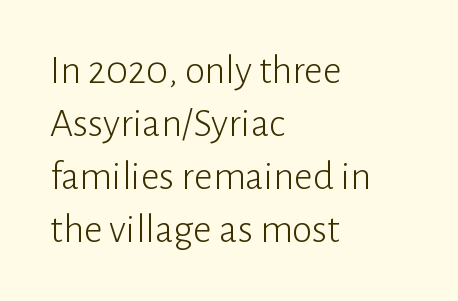
The image shows 41 px light sans-serif type, upright; set left-aligned, normal line spacing (1.29x), normal letter spacing, not underlined; low stroke contrast and a medium x-height.
